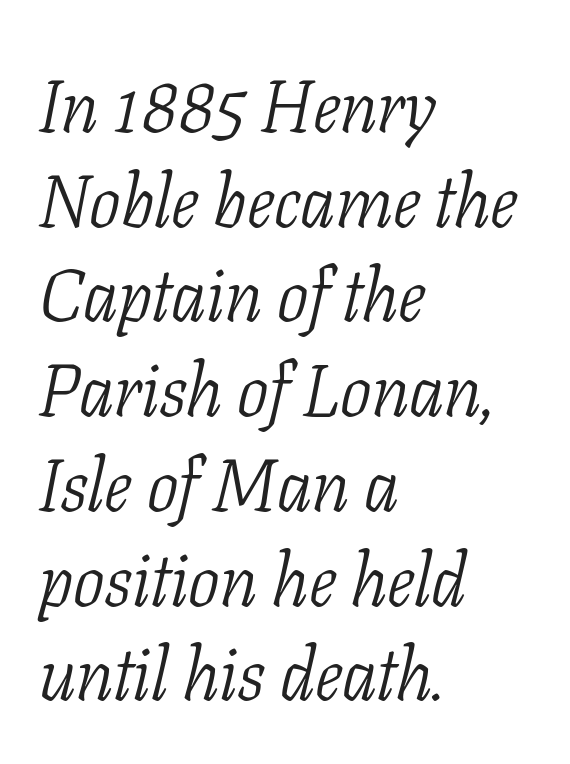
The image shows 74 px light, condensed serif type, italic (leaning right); set left-aligned, normal line spacing (1.28x), normal letter spacing, not underlined; low stroke contrast and a medium x-height.
